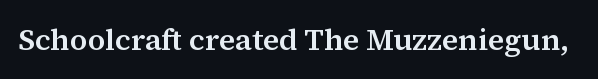
Here the designer chose a conventional face with non-uniform glyph widths. Italic: no, the glyphs are upright roman. I'd call this a serif setting — the letters wear small feet. There is no visible air inserted between adjacent glyphs.
